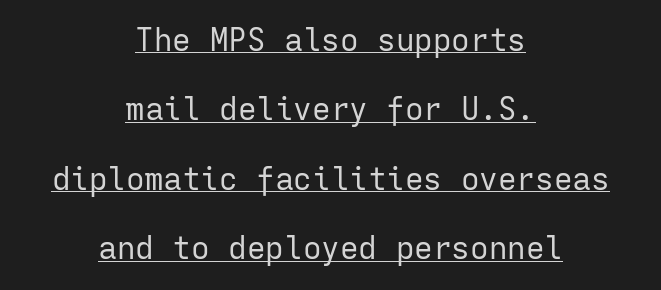
{"serif": "no", "italic": "no", "bold": "no", "weight": "regular", "width": "normal", "stroke_contrast": "low", "x_height": "medium", "monospaced": "yes", "underline": "yes", "align": "center", "line_spacing": "loose", "line_spacing_ratio": 2.24, "letter_spacing": "normal", "letter_spacing_em": 0.0, "glyph_px": 31}
